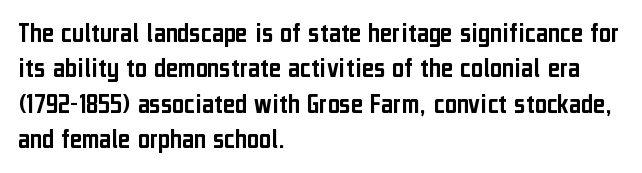
The image shows 29 px condensed sans-serif type, upright; set left-aligned, line spacing 1.22x, normal letter spacing, not underlined; low stroke contrast and a medium x-height.
